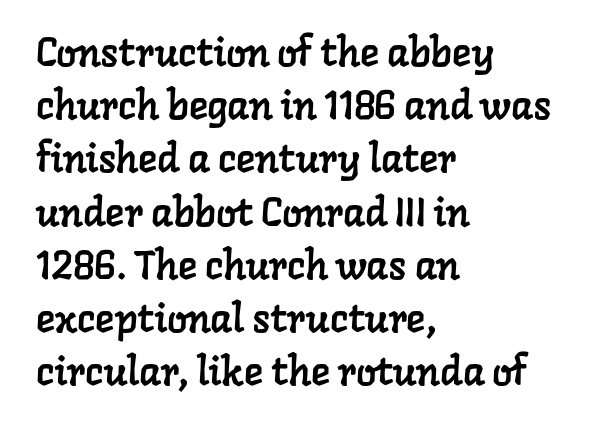
{"serif": "yes", "width": "normal", "stroke_contrast": "low", "x_height": "medium", "monospaced": "no", "underline": "no", "align": "left", "line_spacing": "normal", "line_spacing_ratio": 1.33, "letter_spacing": "normal", "letter_spacing_em": 0.0, "glyph_px": 40}
